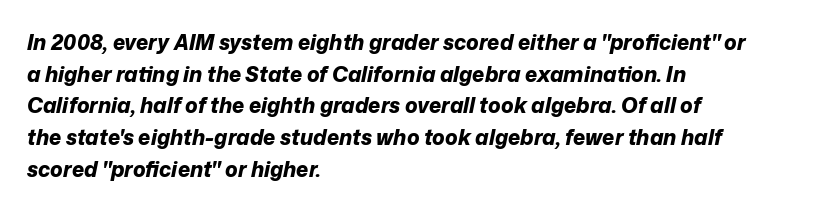
Posture: slanted. A typesetter would call this leading conventional body-copy spacing. Characters follow at the spacing the type designer built in. The face used here has the dense, thick strokes of a bold. The string is rendered with underlining switched off.
